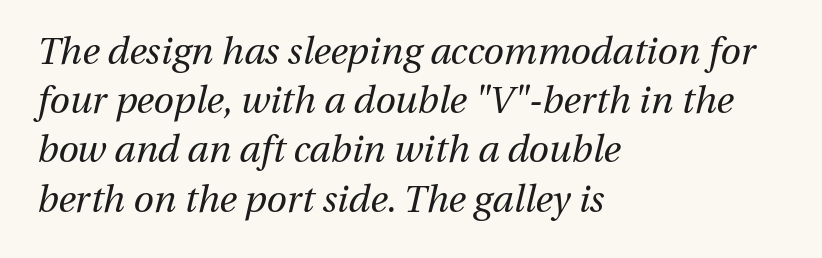
The passage shown stacks its lines at a standard gap. The text carries the slant typical of an italic or oblique font. Students, note that the glyphs here touch the page at normal intervals. In CSS terms this would be text-align: left. These lines are rendered in a variable-pitch font.
